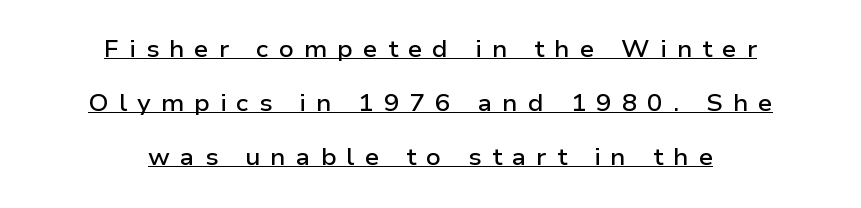
{"italic": "no", "bold": "semi", "underline": "yes", "align": "center", "line_spacing": "loose", "line_spacing_ratio": 2.35, "letter_spacing": "wide", "letter_spacing_em": 0.44, "glyph_px": 23}
